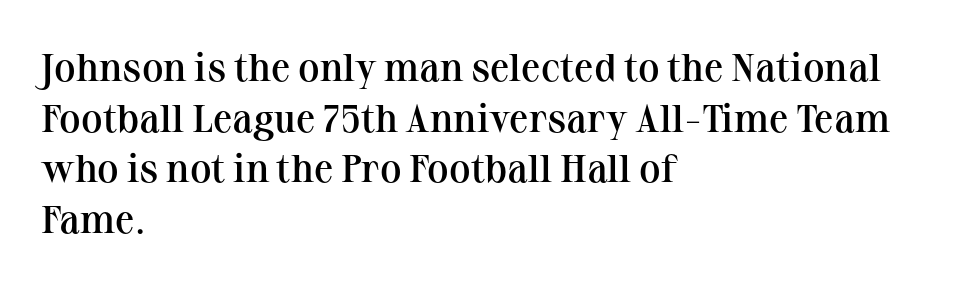
The letters advance in unequal steps, a hallmark of proportional type. Has an underline been added? It has not. A bit beefed up — I'd call it semibold rather than bold. The tracking reads as untouched default to a designer's eye. Classification — serif. It's the straight-up-and-down kind of type.
